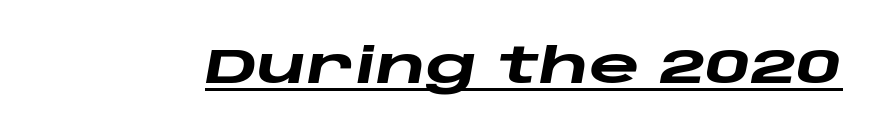
Q: Is the text bold? A: Yes.
Q: Is the text italic (slanted)? A: Yes, it leans right by about 10 degrees.
Q: Is the text underlined? A: Yes.
Q: Is the spacing between letters normal or unusually wide? A: Normal.
Q: Width (condensed, normal, or wide)? A: Wide.
Q: Stroke contrast? A: Low.
Q: x-height? A: Large.
Q: Monospaced? A: No.
